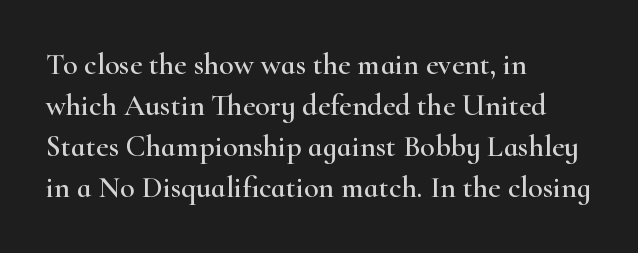
The image shows 30 px wide serif type, upright; set left-aligned, normal line spacing (1.37x), normal letter spacing, not underlined; high stroke contrast and a small x-height.
